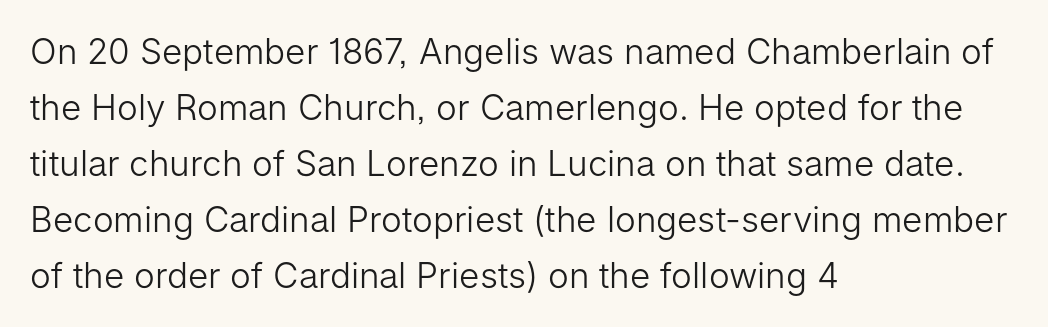
The image shows 35 px light sans-serif type, upright; set left-aligned, normal line spacing (1.6x), normal letter spacing, not underlined; low stroke contrast and a medium x-height.
